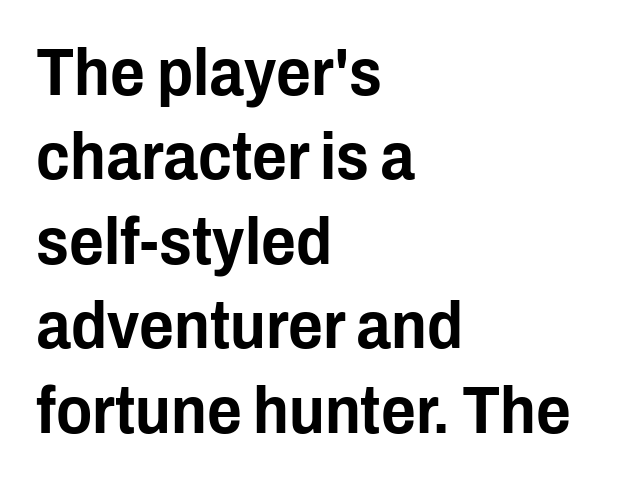
The baseline area is clear. In terms of letterform style, serifs are entirely absent. Line starts are locked; line ends wander. Default kerning and tracking; the words read as compact shapes. The leading is moderate, giving the passage an even texture.
